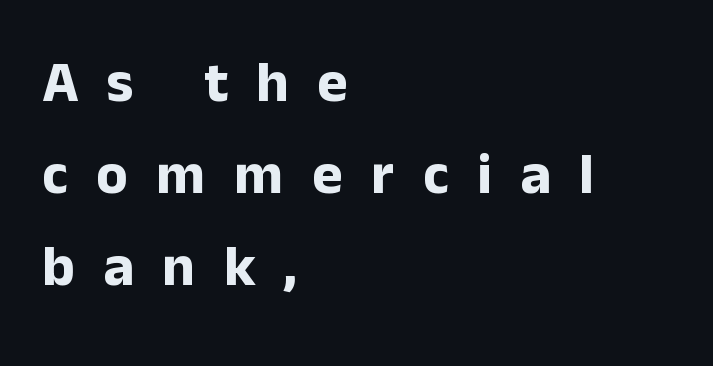
{"serif": "no", "italic": "no", "bold": "yes", "weight": "bold", "width": "normal", "stroke_contrast": "low", "x_height": "medium", "monospaced": "no", "underline": "no", "align": "left", "line_spacing": "normal", "line_spacing_ratio": 1.59, "letter_spacing": "wide", "letter_spacing_em": 0.49, "glyph_px": 58}
